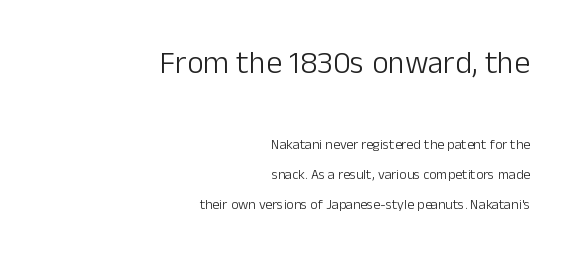
Q: Is the text bold? A: No.
Q: Is the text italic (slanted)? A: No, it is upright.
Q: Is the typeface a serif or a sans-serif typeface? A: Sans-serif.
Q: Is the text underlined? A: No.
Q: How is the paragraph aligned? A: Right-aligned.
Q: Is the spacing between letters normal or unusually wide? A: Normal.
Q: Is the spacing between lines tight, normal or loose? A: Loose.
Q: Which block of text is set in a larger size, the first (top) or the second (bottom)? A: The first (top) one.
Q: Width (condensed, normal, or wide)? A: Normal.
Q: Stroke contrast? A: Low.
Q: x-height? A: Medium.
Q: Monospaced? A: No.
